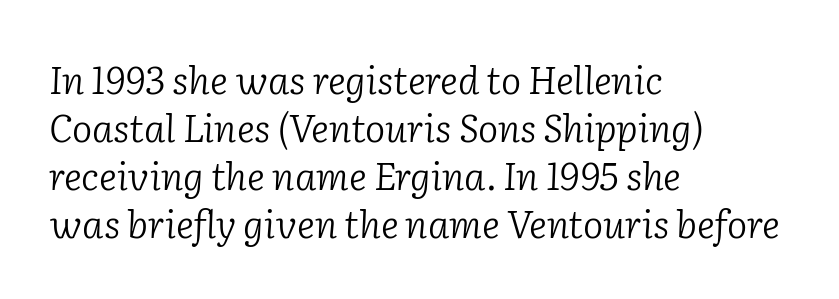
Think of a printed novel: that variable character pitch is what you see here. Regarding leading, the lines here are spaced in the standard way. Are there feet on the stems? There are — it's a serif. Observe the lean: these are italic letterforms.
